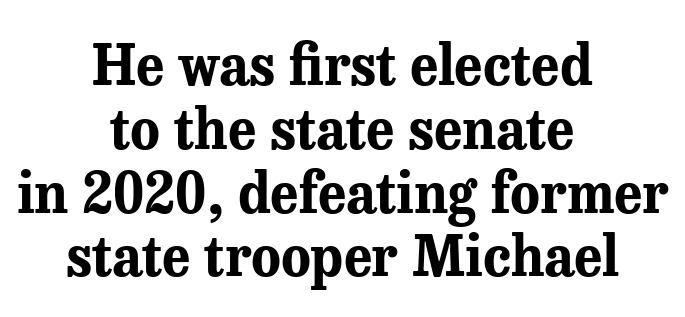
{"serif": "yes", "italic": "no", "bold": "yes", "weight": "bold", "width": "normal", "stroke_contrast": "medium", "x_height": "medium", "monospaced": "no", "underline": "no", "align": "center", "line_spacing_ratio": 1.16, "letter_spacing": "normal", "letter_spacing_em": 0.0, "glyph_px": 55}
